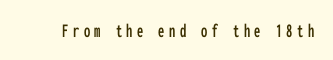
The image shows 20 px text type, upright; set unusually wide letter spacing (+0.22 em), not underlined.
